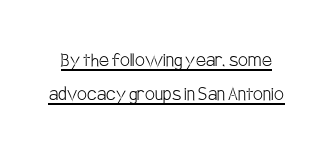
{"italic": "no", "bold": "no", "underline": "yes", "line_spacing": "normal", "line_spacing_ratio": 1.55, "letter_spacing": "normal", "letter_spacing_em": 0.0, "glyph_px": 22}
